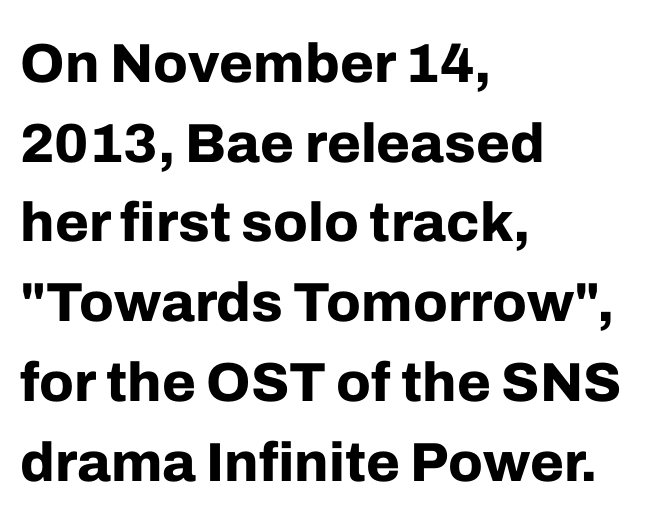
{"serif": "no", "italic": "no", "bold": "yes", "weight": "bold", "width": "normal", "stroke_contrast": "low", "x_height": "medium", "monospaced": "no", "underline": "no", "align": "left", "line_spacing": "normal", "line_spacing_ratio": 1.45, "letter_spacing": "normal", "letter_spacing_em": 0.0, "glyph_px": 55}
